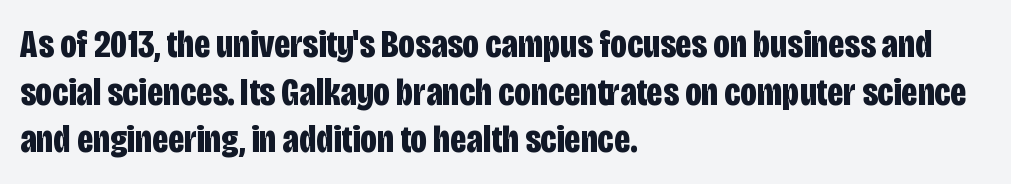
Is this a fixed-width face? No — the glyphs have proportional, varying widths. This rendering employs a face without finishing strokes, i.e., a sans-serif. The passage shown has conventional tracking throughout. Which margin do the lines hug? The left one — the right edge is uneven. Pretty heavy lettering here — definitely bold.
